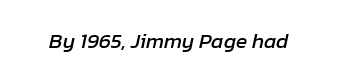
A clean baseline with only descenders dipping below it. Is the letter spacing exaggerated? No — it looks like the ordinary default. Quick note: italic.
